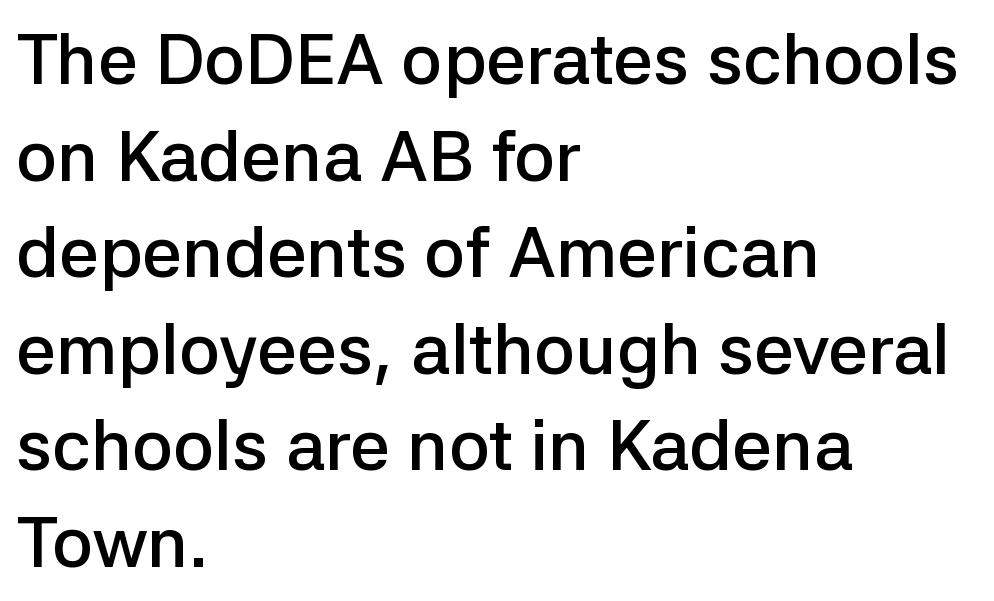
Q: Is the text bold? A: Semi-bold.
Q: Is the text italic (slanted)? A: No, it is upright.
Q: Is the typeface a serif or a sans-serif typeface? A: Sans-serif.
Q: Is the text underlined? A: No.
Q: How is the paragraph aligned? A: Left-aligned.
Q: Is the spacing between letters normal or unusually wide? A: Normal.
Q: Is the spacing between lines tight, normal or loose? A: Normal.
Q: Width (condensed, normal, or wide)? A: Normal.
Q: Stroke contrast? A: Low.
Q: x-height? A: Medium.
Q: Monospaced? A: No.
